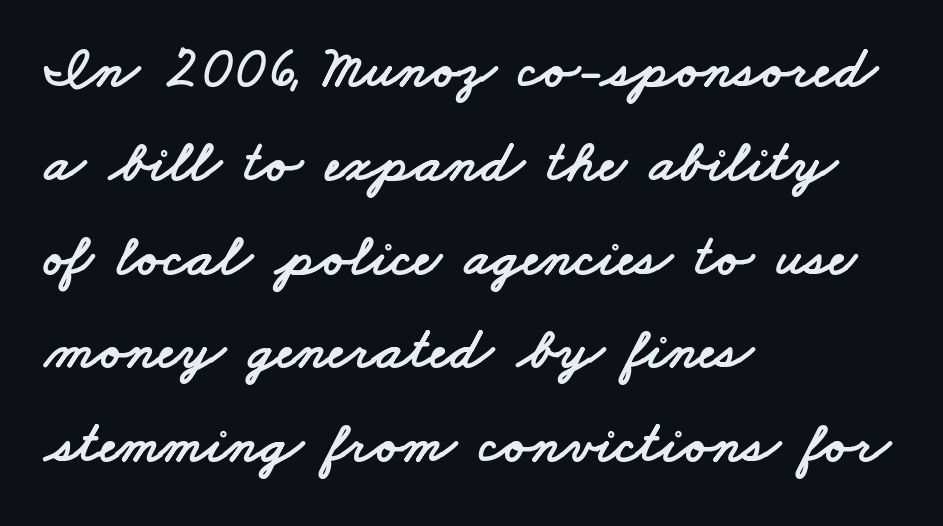
{"serif": "no", "width": "wide", "stroke_contrast": "low", "x_height": "small", "monospaced": "no", "underline": "no", "align": "left", "line_spacing": "normal", "line_spacing_ratio": 1.59, "letter_spacing": "normal", "letter_spacing_em": 0.0, "glyph_px": 59}
